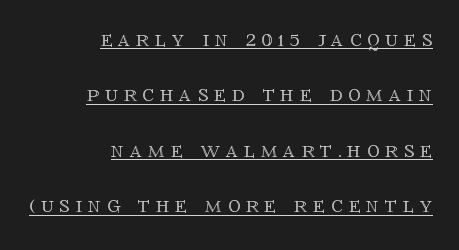
The image shows 24 px text type, upright; set right-aligned, loose line spacing (2.31x), unusually wide letter spacing (+0.25 em), underlined.
